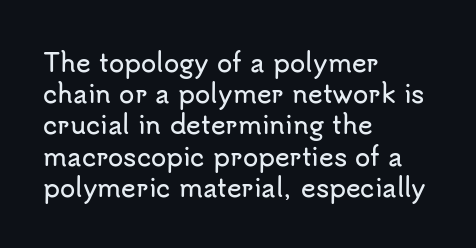
If you drew a line through each stem, it would be perfectly vertical. Leading: standard. The setting favours the left margin, as ordinary paragraphs usually do. Nobody touched the tracking dial on this one. Lines of text with bare space underneath.
